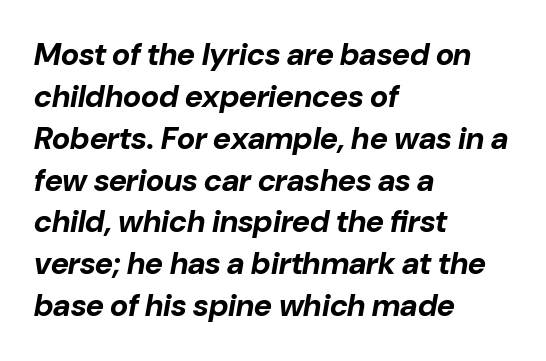
{"italic": "yes", "lean": "right", "slant_degrees": 10, "bold": "yes", "weight": "bold", "width": "normal", "stroke_contrast": "low", "x_height": "medium", "monospaced": "no", "underline": "no", "align": "left", "line_spacing": "normal", "line_spacing_ratio": 1.35, "letter_spacing": "normal", "letter_spacing_em": 0.0, "glyph_px": 31}
